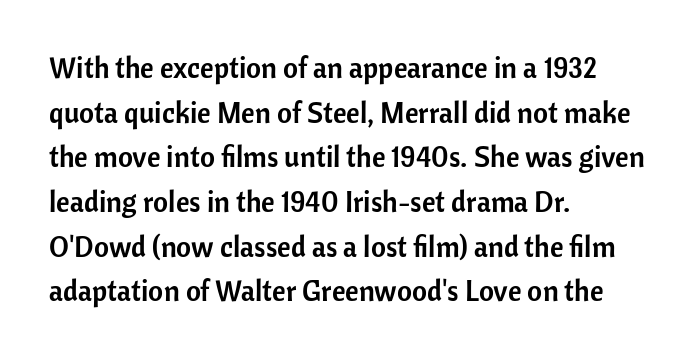
{"serif": "no", "italic": "no", "width": "normal", "stroke_contrast": "low", "x_height": "medium", "monospaced": "no", "underline": "no", "align": "left", "line_spacing": "normal", "line_spacing_ratio": 1.54, "letter_spacing": "normal", "letter_spacing_em": 0.0, "glyph_px": 29}
